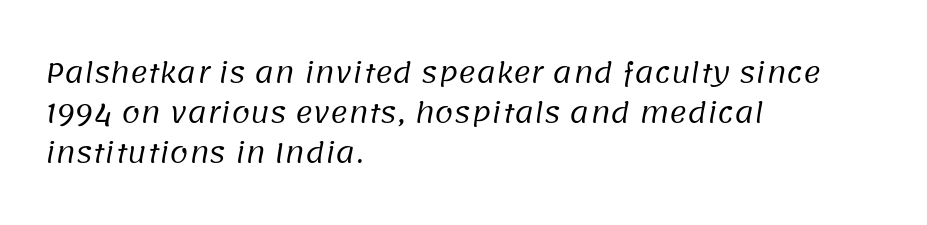
The lines are quadded left. A normal amount of white space separates one row of letters from the next. A clean baseline with only descenders dipping below it. Ink coverage per letter is moderate at most.
